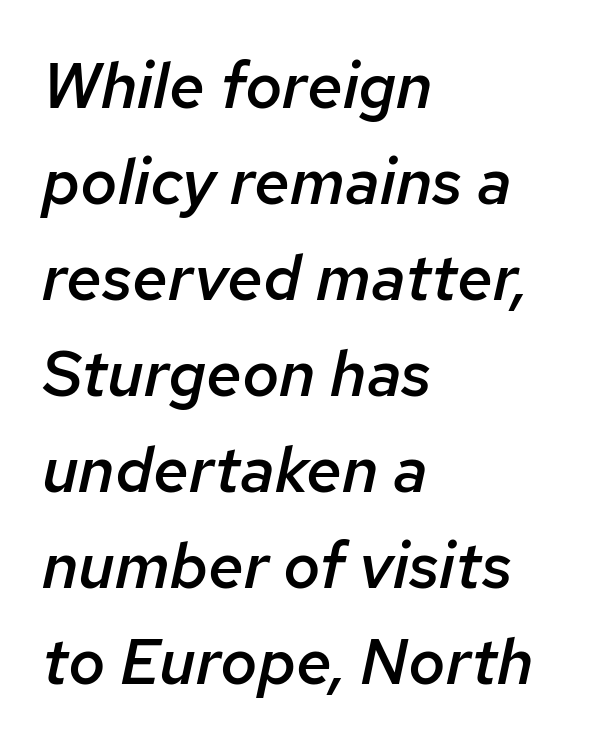
The image shows 64 px semibold type, italic (leaning right); set left-aligned, normal line spacing (1.5x), normal letter spacing, not underlined; low stroke contrast and a medium x-height.
